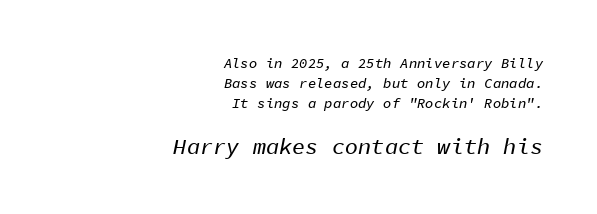
Q: Is the text italic (slanted)? A: Yes, it leans right by about 11 degrees.
Q: Is the text underlined? A: No.
Q: How is the paragraph aligned? A: Right-aligned.
Q: Is the spacing between letters normal or unusually wide? A: Normal.
Q: Is the spacing between lines tight, normal or loose? A: Normal.
Q: Which block of text is set in a larger size, the first (top) or the second (bottom)? A: The second (bottom) one.
